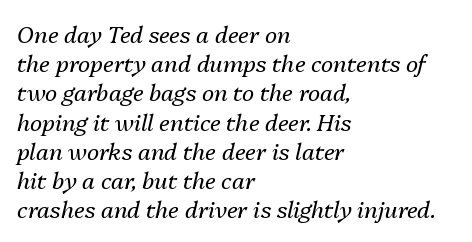
On a weight scale, this lands at 450 or below. The block of text has a typical density, with ordinary space between rows. What stands out about the letter spacing? Nothing — it is the standard amount. Rule under the text: the space is simply empty.
